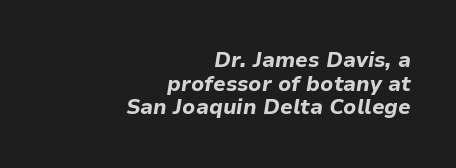
Q: Is the text bold? A: Yes.
Q: Is the text italic (slanted)? A: Yes, it leans right by about 9 degrees.
Q: Is the text underlined? A: No.
Q: How is the paragraph aligned? A: Right-aligned.
Q: Is the spacing between letters normal or unusually wide? A: Normal.
Q: Is the spacing between lines tight, normal or loose? A: Tight.
